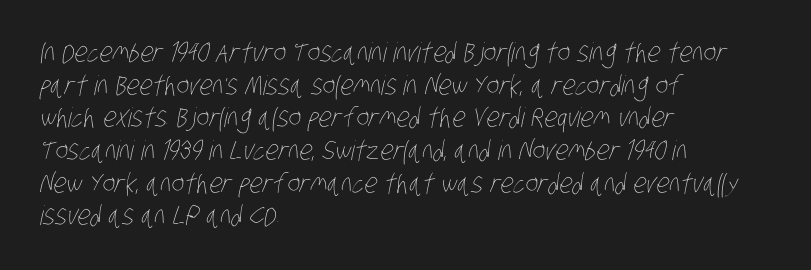
Q: Is the text bold? A: No.
Q: Is the text underlined? A: No.
Q: How is the paragraph aligned? A: Left-aligned.
Q: Is the spacing between letters normal or unusually wide? A: Normal.
